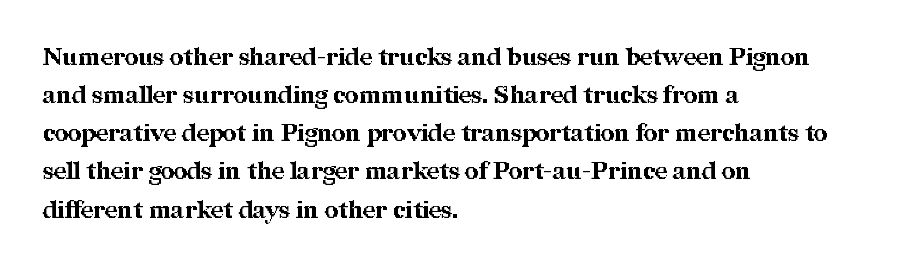
{"italic": "no", "bold": "yes", "underline": "no", "align": "left", "line_spacing": "normal", "line_spacing_ratio": 1.59, "letter_spacing": "normal", "letter_spacing_em": 0.0, "glyph_px": 24}
